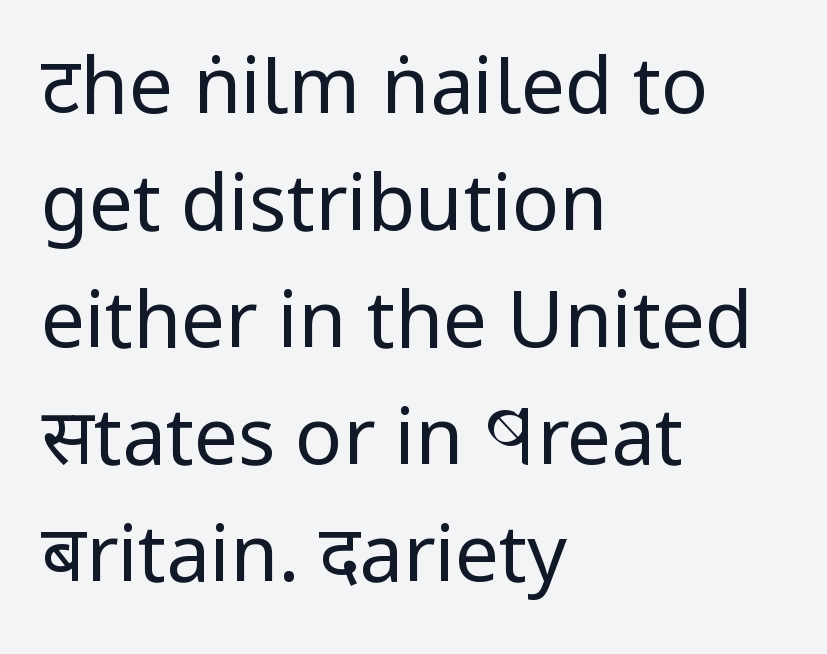
{"serif": "no", "italic": "no", "bold": "no", "weight": "regular", "width": "condensed", "stroke_contrast": "low", "x_height": "large", "monospaced": "no", "underline": "no", "align": "left", "line_spacing": "normal", "line_spacing_ratio": 1.5, "letter_spacing": "normal", "letter_spacing_em": 0.0, "glyph_px": 78}
